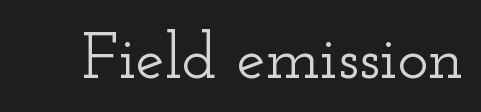
The image shows 65 px wide serif type, upright; set normal letter spacing, not underlined; low stroke contrast and a small x-height.
